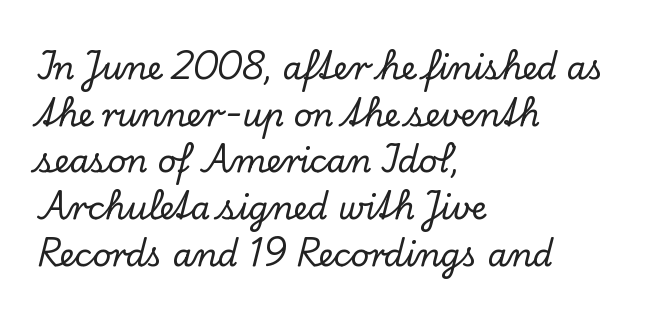
Any mark beneath the type? The region is blank. In terms of letterspacing, this is plain default setting. In terms of letterform style, serifs are clearly present. One-word summary of the alignment: left. Think of a printed novel: that variable character pitch is what you see here.
